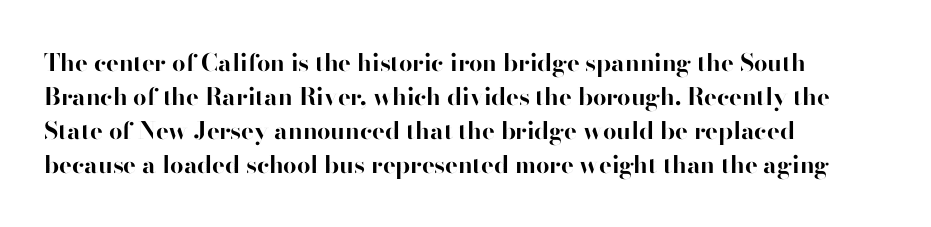
{"italic": "no", "bold": "yes", "underline": "no", "align": "left", "line_spacing": "normal", "line_spacing_ratio": 1.41, "letter_spacing": "normal", "letter_spacing_em": 0.0, "glyph_px": 24}
